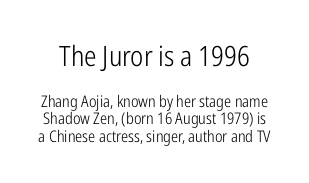
Underline: absent. Vertical stems look standard width or narrower in stroke. Varying glyph widths throughout — classic text-font behaviour. If you squint, the top block still reads clearly — it's the larger of the two. The passage shown has conventional tracking throughout. Very little white space separates one row of letters from the next.
